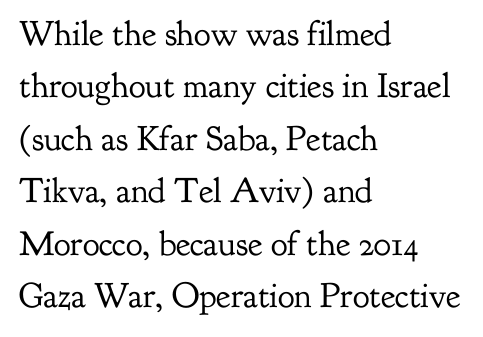
Q: Is the text bold? A: No.
Q: Is the text italic (slanted)? A: No, it is upright.
Q: Is the typeface a serif or a sans-serif typeface? A: Serif.
Q: Is the text underlined? A: No.
Q: How is the paragraph aligned? A: Left-aligned.
Q: Is the spacing between letters normal or unusually wide? A: Normal.
Q: Is the spacing between lines tight, normal or loose? A: Normal.
Q: Width (condensed, normal, or wide)? A: Normal.
Q: Stroke contrast? A: Low.
Q: x-height? A: Small.
Q: Monospaced? A: No.
